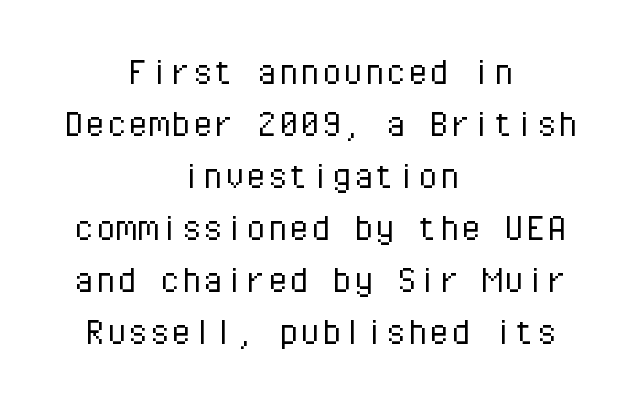
{"serif": "no", "italic": "no", "bold": "no", "weight": "light", "width": "normal", "stroke_contrast": "low", "x_height": "medium", "monospaced": "yes", "underline": "no", "align": "center", "line_spacing_ratio": 1.21, "letter_spacing": "normal", "letter_spacing_em": 0.0, "glyph_px": 43}
